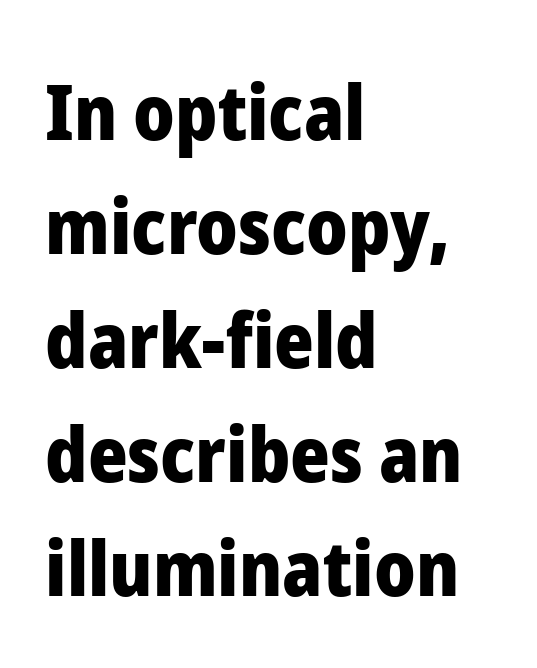
Think of a printed novel: that variable character pitch is what you see here. I'd call this a sans setting — the letters go barefoot. Does the copy run flush right? No — it runs flush left. Decoration check: the copy has no underline. Line spacing here is normal.
